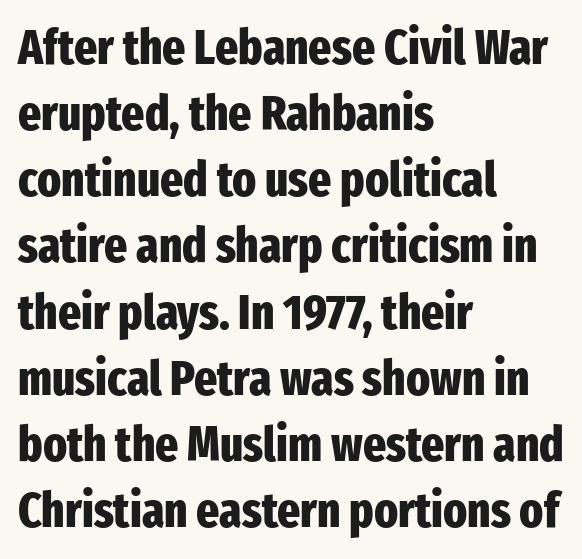
Q: Is the text bold? A: Yes.
Q: Is the text italic (slanted)? A: No, it is upright.
Q: Is the typeface a serif or a sans-serif typeface? A: Sans-serif.
Q: Is the text underlined? A: No.
Q: How is the paragraph aligned? A: Left-aligned.
Q: Is the spacing between letters normal or unusually wide? A: Normal.
Q: Is the spacing between lines tight, normal or loose? A: Normal.
Q: Width (condensed, normal, or wide)? A: Condensed.
Q: Stroke contrast? A: Low.
Q: x-height? A: Medium.
Q: Monospaced? A: No.
